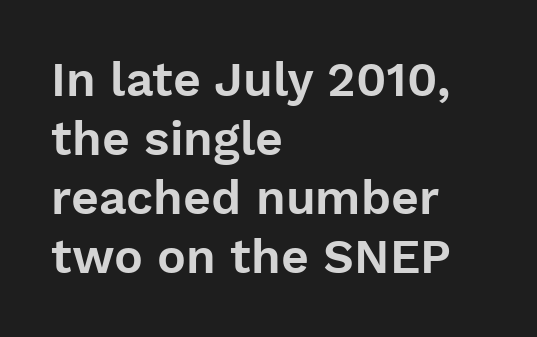
In terms of letterspacing, this is plain default setting. Are there feet on the stems? There aren't — it's a sans. The axis of the letterforms is exactly vertical. Horizontal alignment here is leftward, the default for most running prose. Honestly, there is no underline to notice here at all.
